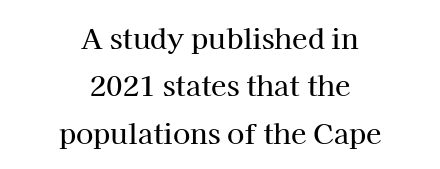
{"serif": "yes", "italic": "no", "width": "normal", "stroke_contrast": "high", "x_height": "medium", "monospaced": "no", "underline": "no", "align": "center", "line_spacing": "normal", "line_spacing_ratio": 1.69, "letter_spacing": "normal", "letter_spacing_em": 0.0, "glyph_px": 28}
